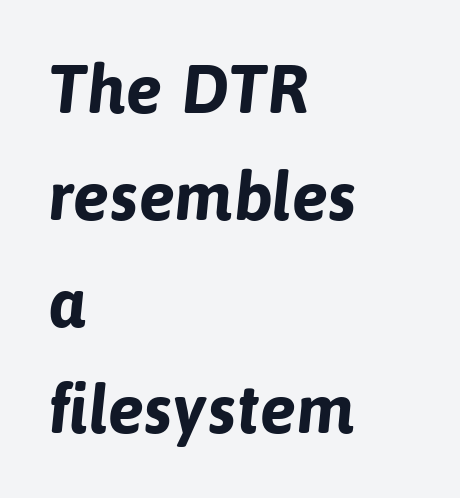
{"serif": "no", "bold": "yes", "weight": "bold", "width": "normal", "stroke_contrast": "low", "x_height": "medium", "monospaced": "no", "underline": "no", "align": "left", "line_spacing": "normal", "line_spacing_ratio": 1.57, "letter_spacing": "normal", "letter_spacing_em": 0.0, "glyph_px": 68}
